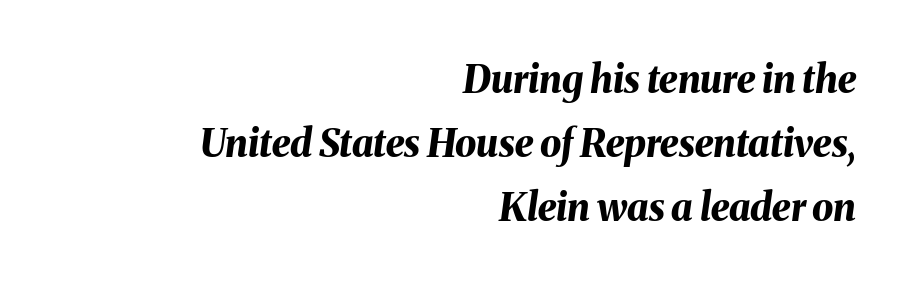
The image shows 38 px bold type, italic (leaning right); set right-aligned, normal line spacing (1.68x), normal letter spacing, not underlined; medium stroke contrast and a medium x-height.
